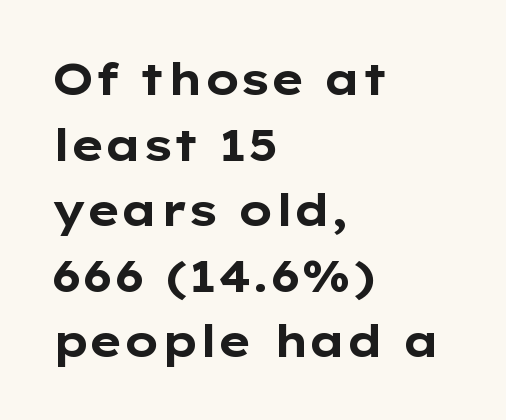
The image shows 44 px bold, wide sans-serif type, upright; set left-aligned, normal line spacing (1.49x), normal letter spacing, not underlined; low stroke contrast and a medium x-height.
